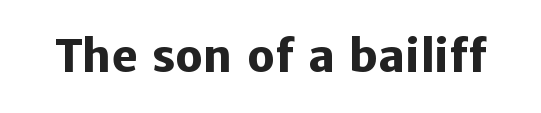
Do the letters lean? They stand straight. The gap between lines stays unmarked. Look at the stroke-to-counter ratio: heavy, a bold. This is sans-serif lettering, the kind often seen on screens and signage. The horizontal fit of the characters is conventional and even. A typesetter would call this proportional, since set widths differ per character.
